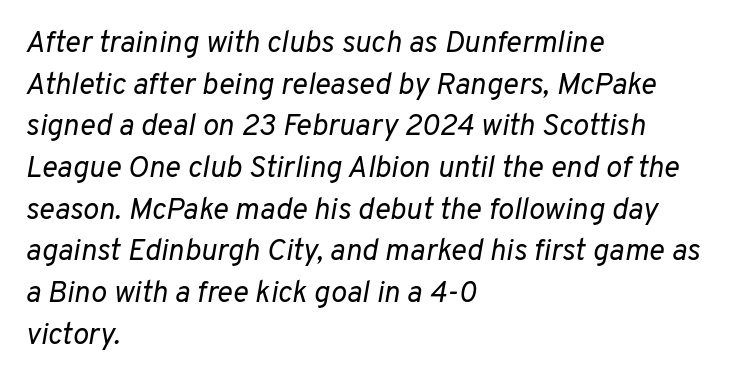
Q: Is the text bold? A: No.
Q: Is the text italic (slanted)? A: Yes, it leans right by about 10 degrees.
Q: Is the text underlined? A: No.
Q: How is the paragraph aligned? A: Left-aligned.
Q: Is the spacing between letters normal or unusually wide? A: Normal.
Q: Is the spacing between lines tight, normal or loose? A: Normal.
Q: Width (condensed, normal, or wide)? A: Normal.
Q: Stroke contrast? A: Low.
Q: x-height? A: Medium.
Q: Monospaced? A: No.
